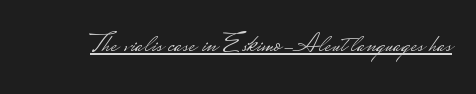
{"serif": "no", "bold": "no", "weight": "light", "width": "wide", "stroke_contrast": "low", "monospaced": "no", "underline": "yes", "letter_spacing": "normal", "letter_spacing_em": 0.0, "glyph_px": 28}
